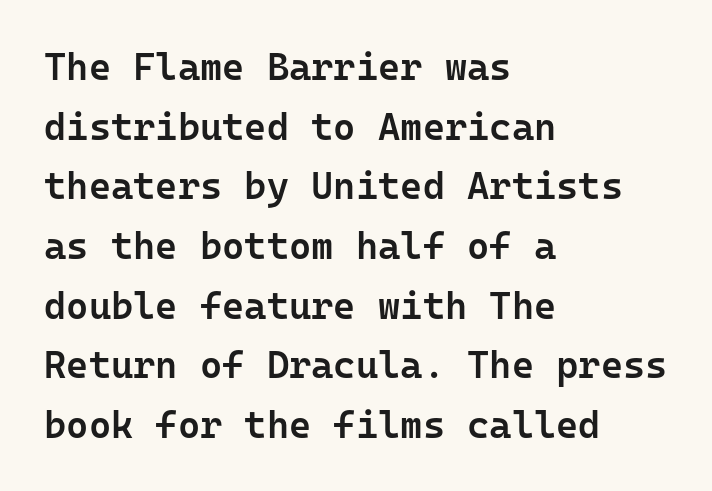
The image shows 38 px semibold sans-serif type, upright, monospaced; set left-aligned, normal line spacing (1.57x), normal letter spacing, not underlined; low stroke contrast and a medium x-height.
